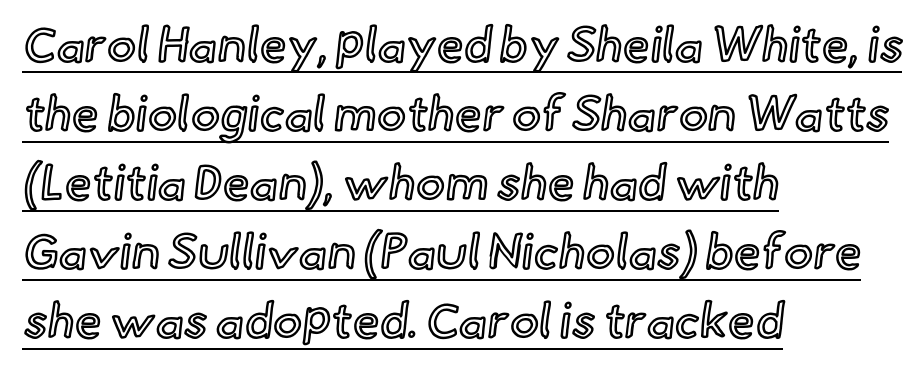
What's the leading like? Ordinary, nothing unusual. Quick note: underline on. The rendering keeps characters at their native spacing. Horizontal alignment here is leftward, the default for most running prose.
